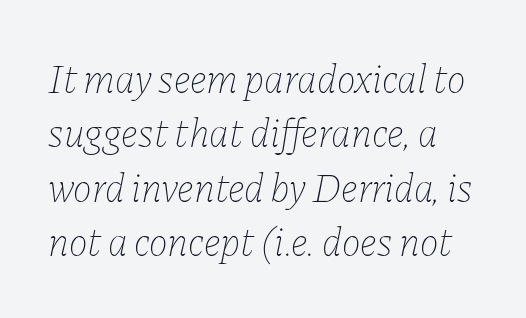
Slanted lettering throughout. These lines are rendered in a variable-pitch font. Leading matches the norm, producing a regular column. Underlining? Definitely not there. No heavy texture on the line: the type isn't bold. Is the letter spacing exaggerated? No — it looks like the ordinary default.
